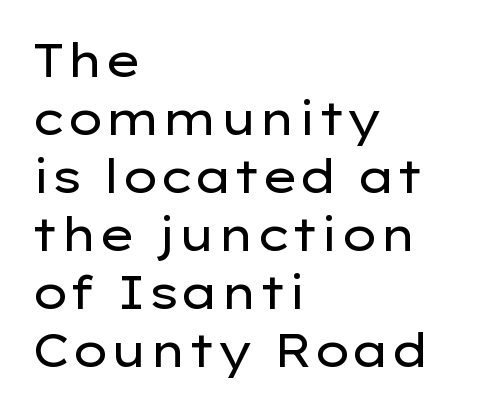
The image shows 46 px regular-weight, wide sans-serif type, upright; set left-aligned, normal line spacing (1.26x), normal letter spacing, not underlined; low stroke contrast and a medium x-height.
